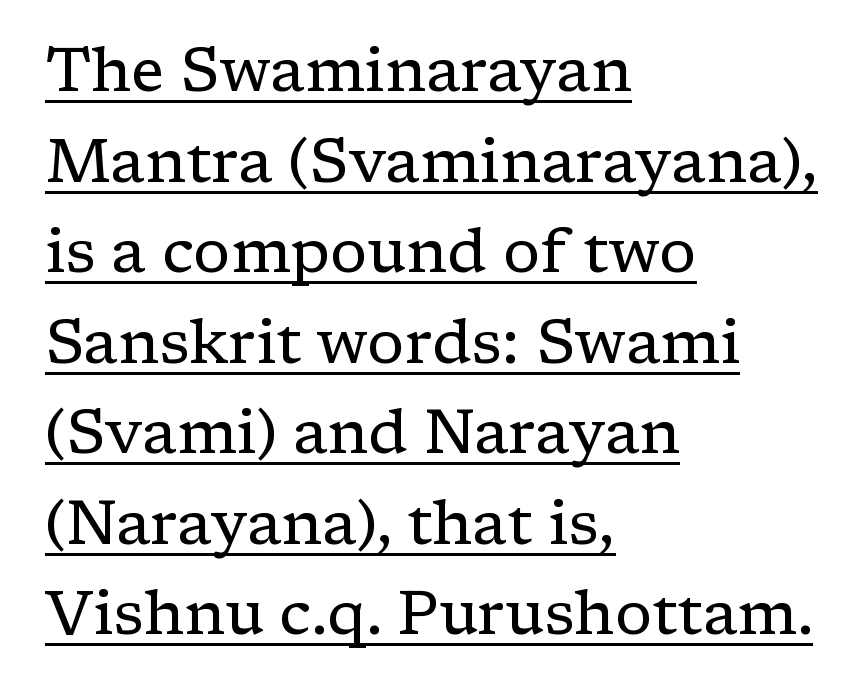
Q: Is the text bold? A: No.
Q: Is the text italic (slanted)? A: No, it is upright.
Q: Is the typeface a serif or a sans-serif typeface? A: Serif.
Q: Is the text underlined? A: Yes.
Q: How is the paragraph aligned? A: Left-aligned.
Q: Is the spacing between letters normal or unusually wide? A: Normal.
Q: Is the spacing between lines tight, normal or loose? A: Normal.
Q: Width (condensed, normal, or wide)? A: Normal.
Q: Stroke contrast? A: Low.
Q: x-height? A: Medium.
Q: Monospaced? A: No.
